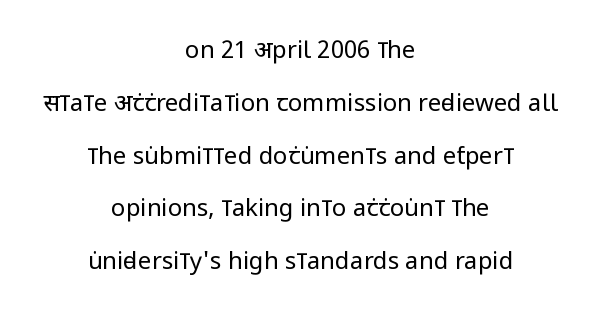
Rendered with straight, roman letterforms. Honestly, the letter spacing is just normal — you wouldn't notice it. Unbolded letterforms with no extra heft. Layout note: lines centered.
